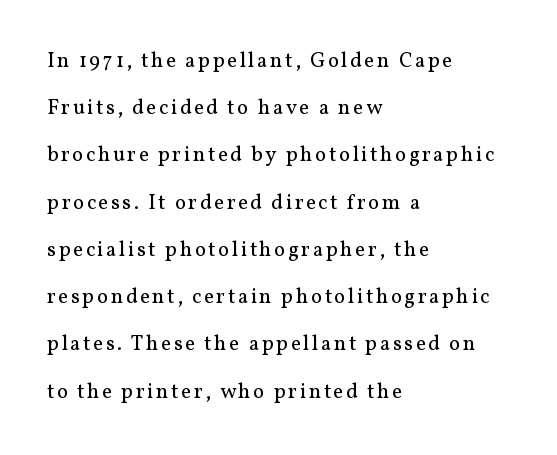
Descenders hang freely into open space. Each new line begins a long way beneath the previous one. Stem width sits at or under what a default text font uses. Upright lettering throughout. Each line starts at the same left margin while the right side varies.
